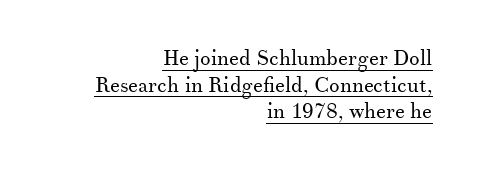
{"italic": "no", "bold": "no", "underline": "yes", "align": "right", "line_spacing": "normal", "line_spacing_ratio": 1.27, "letter_spacing": "normal", "letter_spacing_em": 0.0, "glyph_px": 21}
